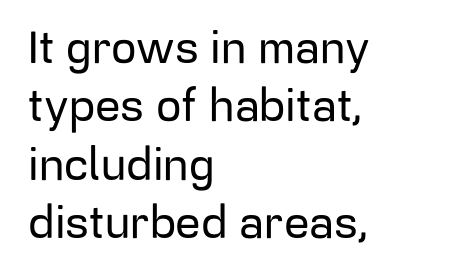
Rows of type keep a routine distance in the vertical direction. Check where the strokes stop: nothing finishes them off — pure sans. Does extra space separate the letters? No, they use regular spacing. Every character sits straight up, as roman type does.
